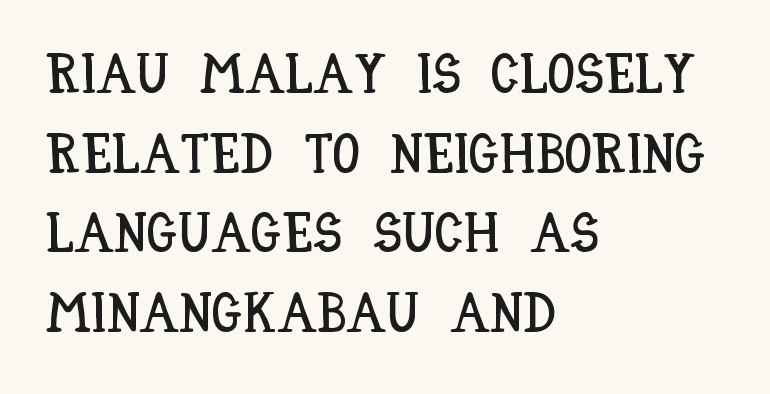
Q: Is the text italic (slanted)? A: No, it is upright.
Q: Is the text underlined? A: No.
Q: How is the paragraph aligned? A: Left-aligned.
Q: Is the spacing between letters normal or unusually wide? A: Normal.
Q: Is the spacing between lines tight, normal or loose? A: Normal.
Q: Width (condensed, normal, or wide)? A: Condensed.
Q: Stroke contrast? A: Low.
Q: x-height? A: Large.
Q: Monospaced? A: No.
